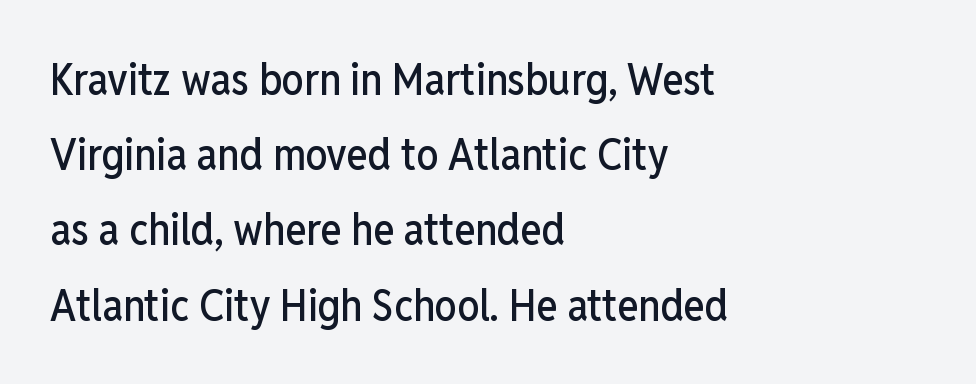
The image shows 44 px condensed sans-serif type, upright; set left-aligned, line spacing 1.71x, normal letter spacing, not underlined; low stroke contrast and a medium x-height.
